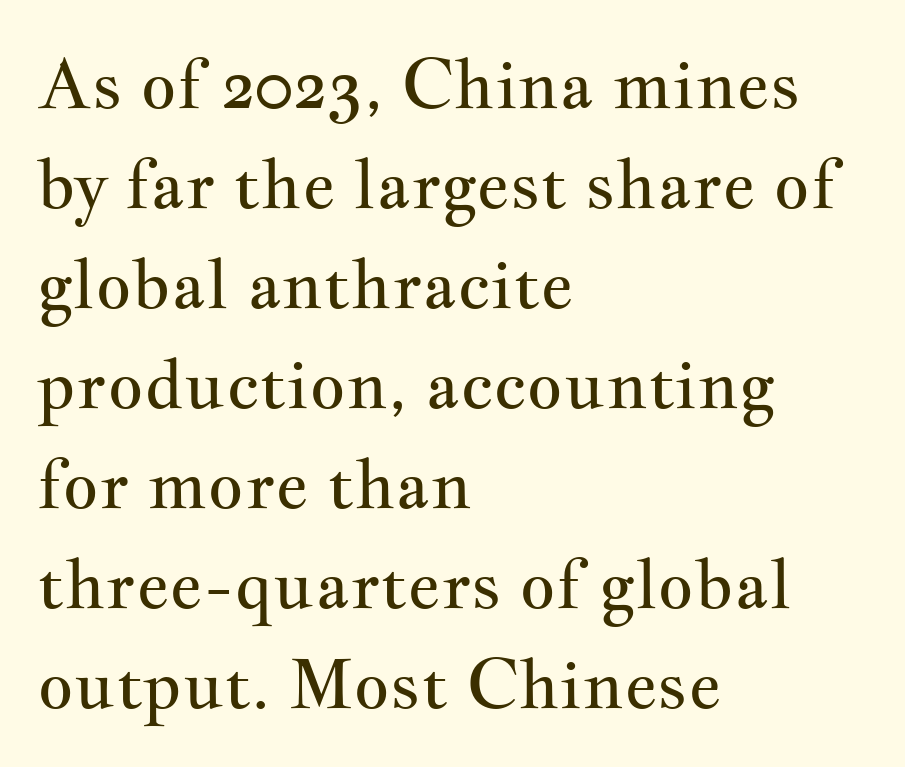
{"serif": "yes", "italic": "no", "bold": "no", "weight": "regular", "width": "wide", "stroke_contrast": "medium", "x_height": "small", "monospaced": "no", "underline": "no", "align": "left", "line_spacing": "normal", "line_spacing_ratio": 1.45, "letter_spacing": "normal", "letter_spacing_em": 0.0, "glyph_px": 69}
